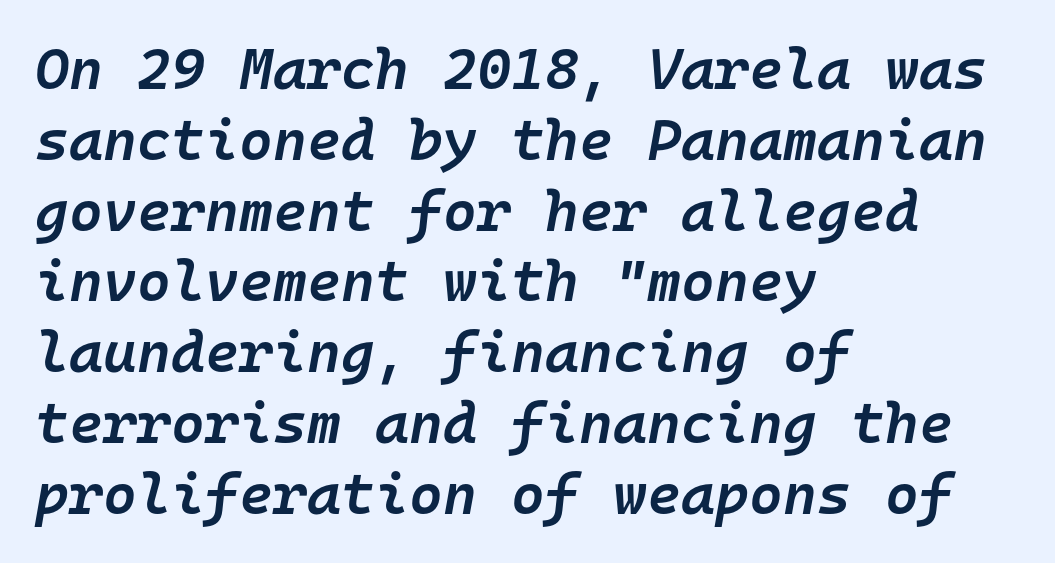
These lines were composed using italics. The rag falls on the right side of this text block. Do the characters align in a grid? Yes, the font is monospaced. What stands out about the letter spacing? Nothing — it is the standard amount. The glyphs have the mass of a demibold cut, below bold. Type without underlining.
